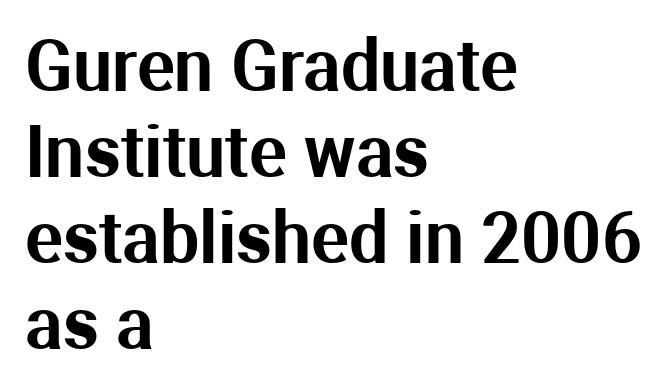
Spacing verdict: proportional, widths tailored to each character. Do the letters lean? They stand straight. The letters carry no serifs — their stems end cleanly without finishing strokes. Letters rest on an invisible, unmarked baseline. The passage shown has conventional tracking throughout. Caption: multi-line text, flush left, ragged right.
